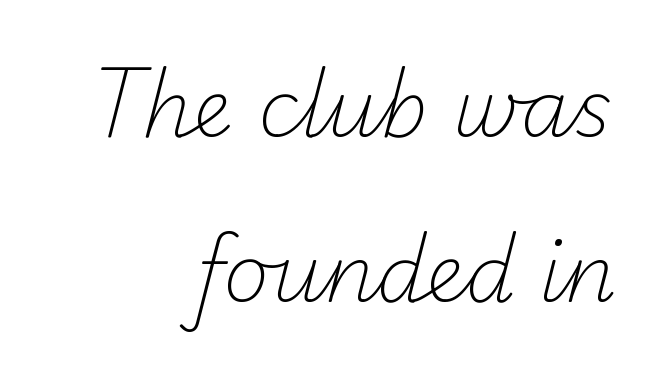
{"serif": "no", "bold": "no", "weight": "light", "width": "normal", "stroke_contrast": "low", "x_height": "small", "monospaced": "no", "underline": "no", "align": "right", "line_spacing": "loose", "line_spacing_ratio": 2.09, "letter_spacing": "normal", "letter_spacing_em": 0.0, "glyph_px": 79}
